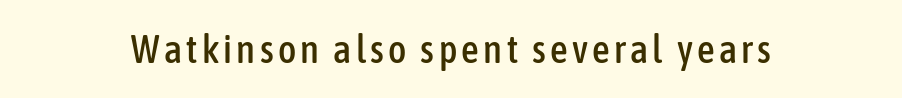
{"serif": "no", "italic": "no", "width": "condensed", "stroke_contrast": "low", "x_height": "medium", "monospaced": "no", "underline": "no", "glyph_px": 39}
